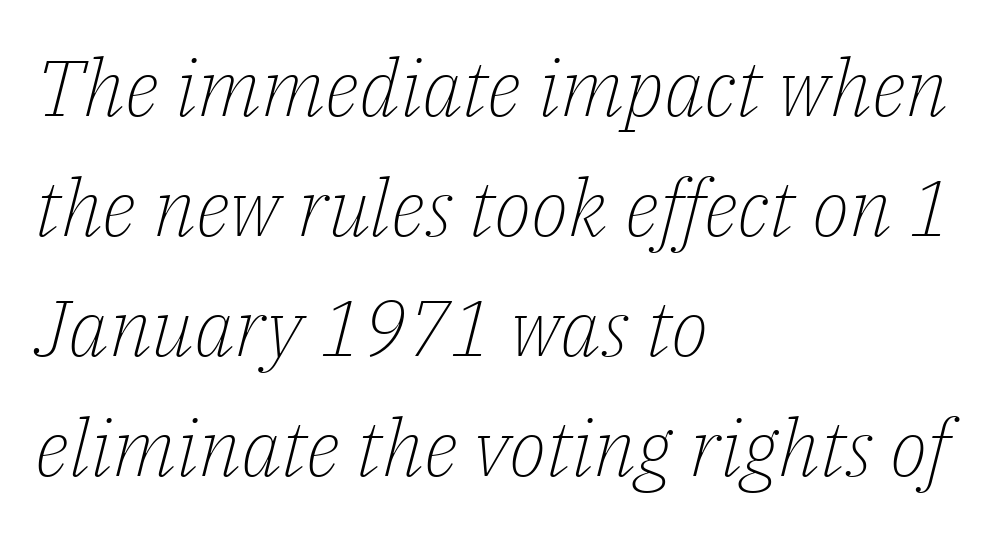
Inter-character spacing is left at the font's built-in metrics. There's an unmistakable incline to the writing here. Leading: standard. Beneath every word, the page is bare. Weight: regular or lighter. Look at the bottom of the vertical strokes: they flare into serifs here.
